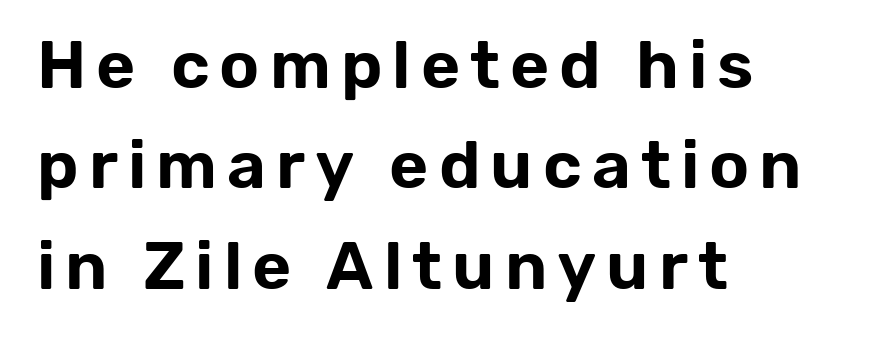
Q: Is the text italic (slanted)? A: No, it is upright.
Q: Is the typeface a serif or a sans-serif typeface? A: Sans-serif.
Q: Is the text underlined? A: No.
Q: How is the paragraph aligned? A: Left-aligned.
Q: Is the spacing between lines tight, normal or loose? A: Normal.
Q: Width (condensed, normal, or wide)? A: Normal.
Q: Stroke contrast? A: Low.
Q: x-height? A: Medium.
Q: Monospaced? A: No.
